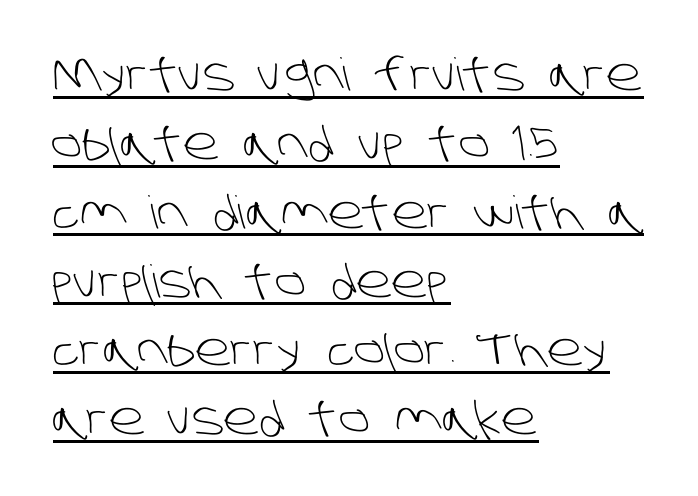
Inter-character spacing is left at the font's built-in metrics. Each new line begins a customary step beneath the previous one. Unbolded letterforms with no extra heft. Is there an underline? Yes — a line sits under the letters. Typeset ragged right — the left edge is the straight one.
